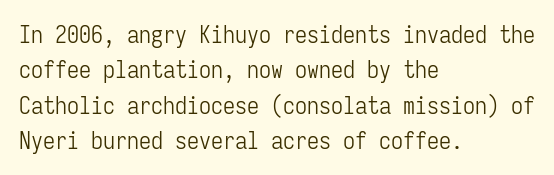
Tracking value appears to be zero — textbook default spacing. Posture: straight, roman, zero tilt. Leftover space on each line is placed entirely after the last word. This is not heavy type; no bold has been used.
